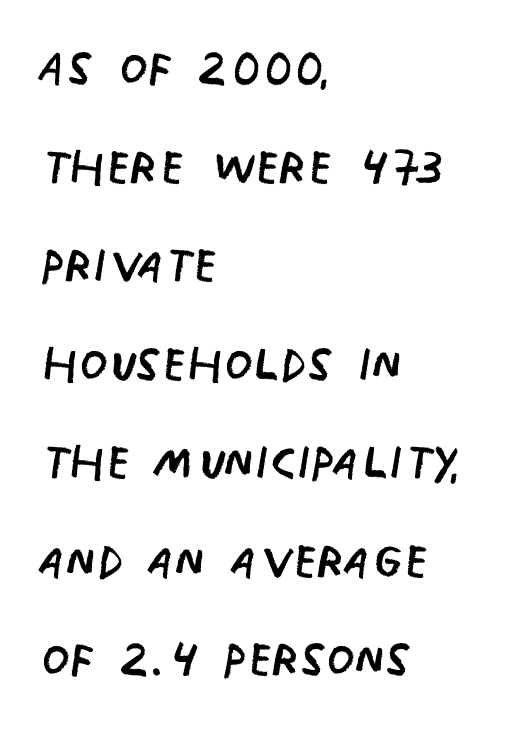
The image shows 64 px regular-weight, condensed sans-serif type; set left-aligned, normal line spacing (1.54x), normal letter spacing, not underlined; low stroke contrast and a large x-height.
